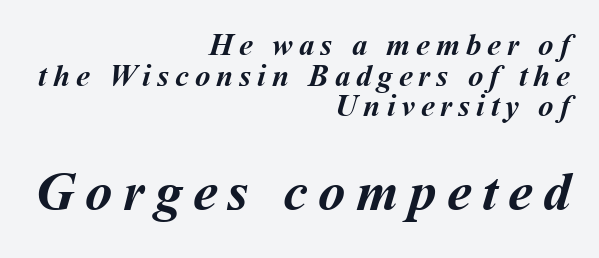
Q: Is the text bold? A: Yes.
Q: Is the text underlined? A: No.
Q: How is the paragraph aligned? A: Right-aligned.
Q: Is the spacing between lines tight, normal or loose? A: Tight.
Q: Which block of text is set in a larger size, the first (top) or the second (bottom)? A: The second (bottom) one.
Q: Width (condensed, normal, or wide)? A: Normal.
Q: Stroke contrast? A: Medium.
Q: x-height? A: Medium.
Q: Monospaced? A: No.
